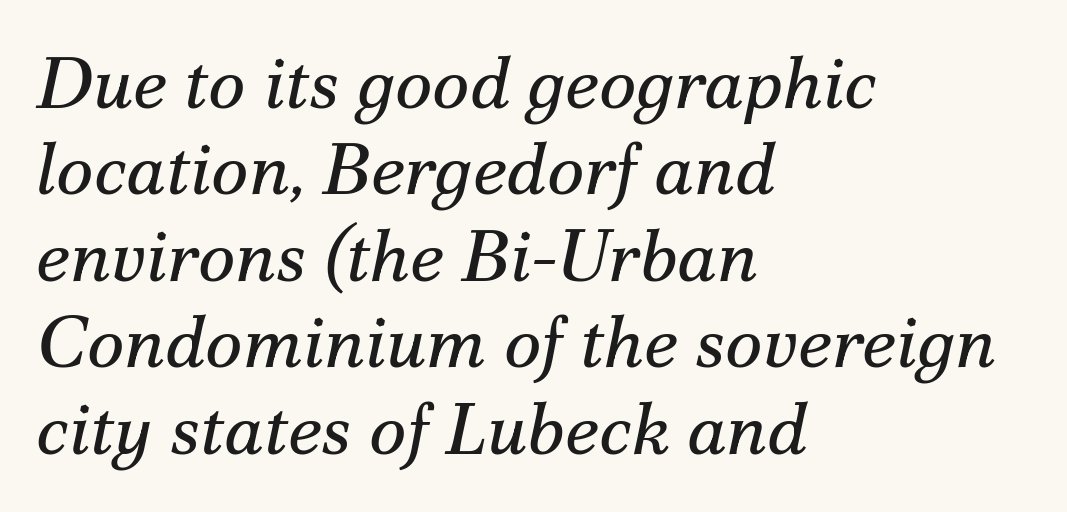
The image shows 72 px regular-weight serif type, italic (leaning right); set left-aligned, line spacing 1.2x, normal letter spacing, not underlined; medium stroke contrast and a small x-height.
